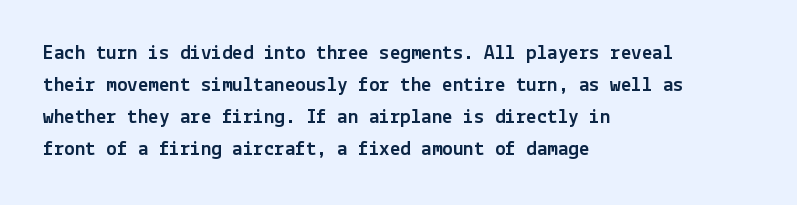
Q: Is the text italic (slanted)? A: No, it is upright.
Q: Is the text underlined? A: No.
Q: How is the paragraph aligned? A: Left-aligned.
Q: Is the spacing between letters normal or unusually wide? A: Normal.
Q: Is the spacing between lines tight, normal or loose? A: Normal.
